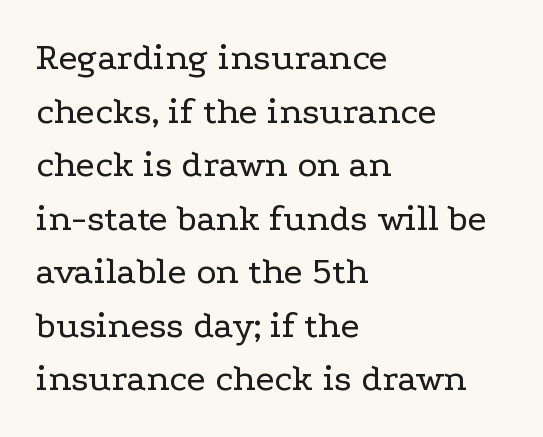
The image shows 38 px regular-weight, wide serif type, upright; set left-aligned, normal line spacing (1.41x), normal letter spacing, not underlined; low stroke contrast and a medium x-height.
